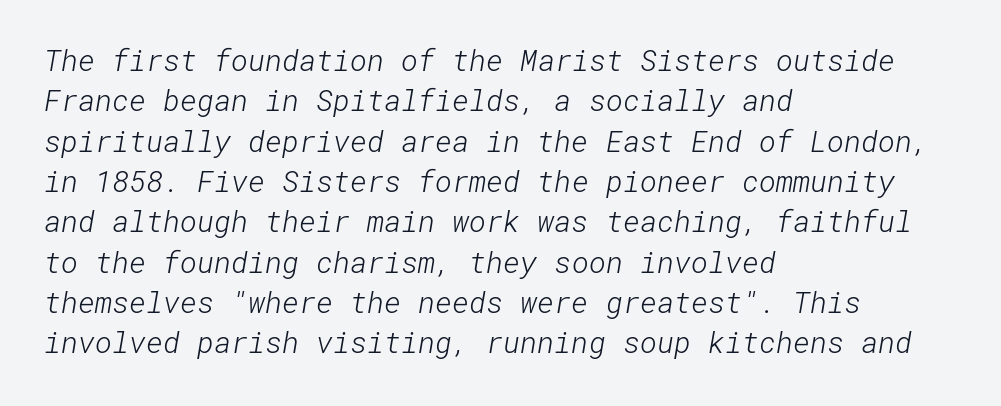
{"serif": "no", "bold": "no", "weight": "light", "width": "normal", "stroke_contrast": "low", "x_height": "medium", "underline": "no", "align": "left", "line_spacing": "normal", "line_spacing_ratio": 1.39, "letter_spacing": "normal", "letter_spacing_em": 0.0, "glyph_px": 29}
